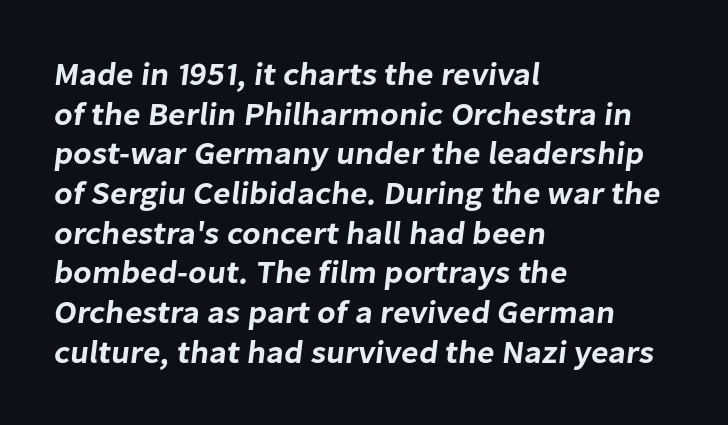
The image shows 32 px sans-serif type; set left-aligned, line spacing 1.24x, normal letter spacing, not underlined; low stroke contrast and a medium x-height.
